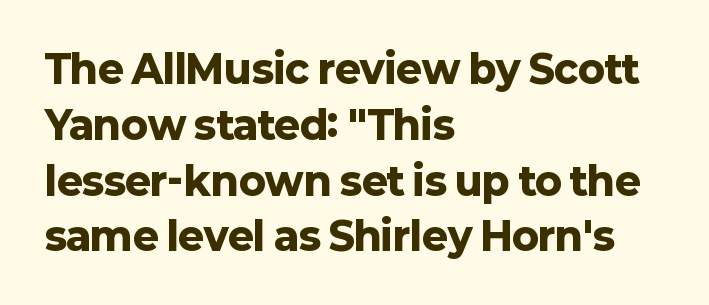
Q: Is the text bold? A: Yes.
Q: Is the text italic (slanted)? A: No, it is upright.
Q: Is the typeface a serif or a sans-serif typeface? A: Sans-serif.
Q: Is the text underlined? A: No.
Q: How is the paragraph aligned? A: Left-aligned.
Q: Is the spacing between letters normal or unusually wide? A: Normal.
Q: Is the spacing between lines tight, normal or loose? A: Normal.
Q: Width (condensed, normal, or wide)? A: Normal.
Q: Stroke contrast? A: Low.
Q: x-height? A: Medium.
Q: Monospaced? A: No.
